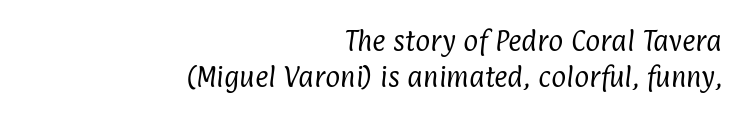
Q: Is the text bold? A: No.
Q: Is the text underlined? A: No.
Q: How is the paragraph aligned? A: Right-aligned.
Q: Is the spacing between letters normal or unusually wide? A: Normal.
Q: Is the spacing between lines tight, normal or loose? A: Normal.
